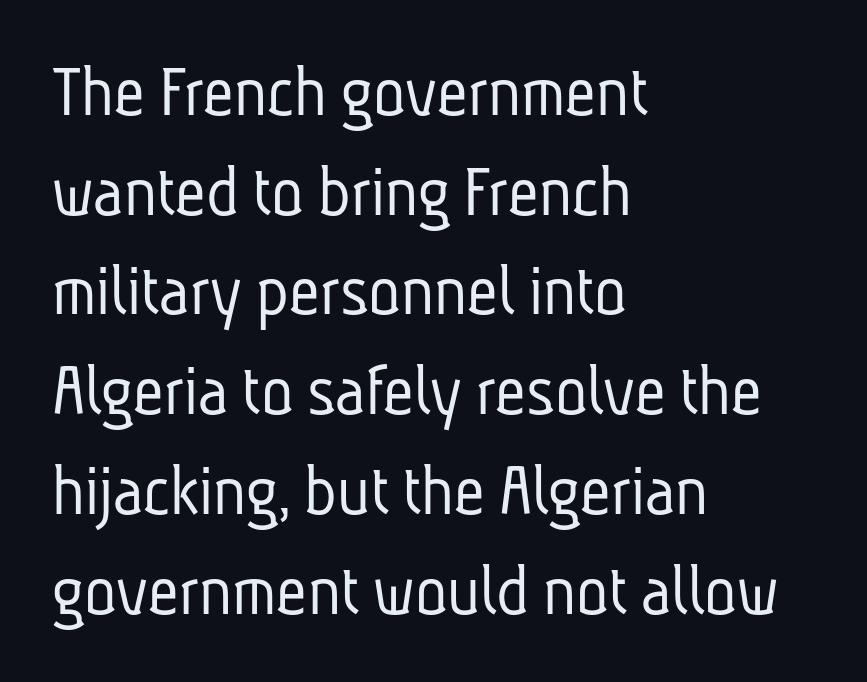
Q: Is the text bold? A: No.
Q: Is the typeface a serif or a sans-serif typeface? A: Sans-serif.
Q: Is the text underlined? A: No.
Q: How is the paragraph aligned? A: Left-aligned.
Q: Is the spacing between letters normal or unusually wide? A: Normal.
Q: Is the spacing between lines tight, normal or loose? A: Normal.
Q: Width (condensed, normal, or wide)? A: Condensed.
Q: Stroke contrast? A: Low.
Q: x-height? A: Medium.
Q: Monospaced? A: No.
